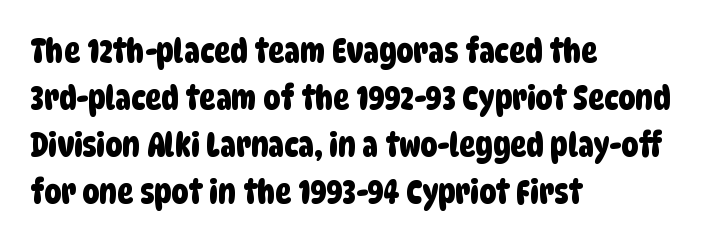
The image shows 34 px condensed sans-serif type; set left-aligned, normal line spacing (1.38x), normal letter spacing, not underlined; low stroke contrast and a large x-height.
